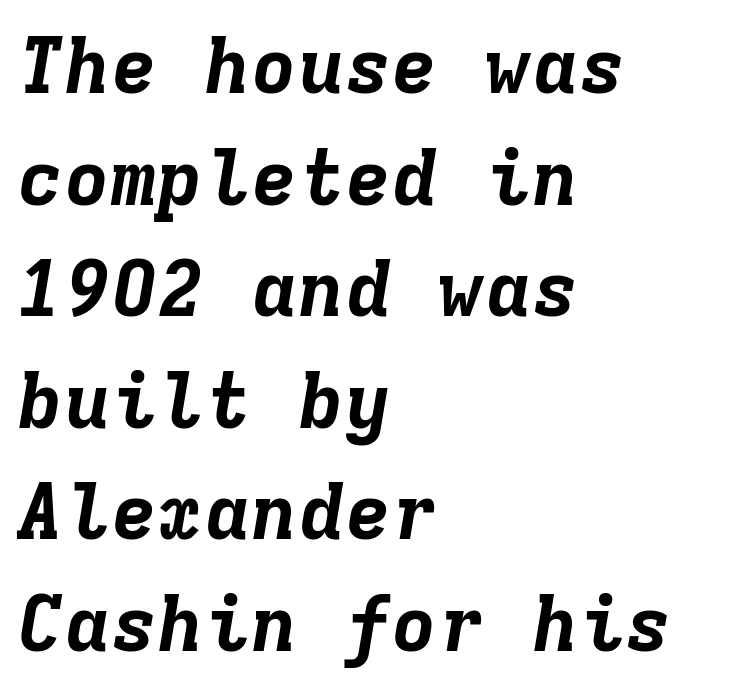
The image shows 78 px bold type, italic (leaning right), monospaced; set left-aligned, normal line spacing (1.43x), normal letter spacing, not underlined; low stroke contrast and a medium x-height.
